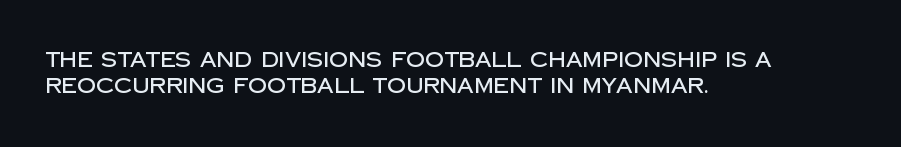
A typesetter would call this leading conventional body-copy spacing. Upright lettering throughout. This rendering uses left alignment, leaving the right contour irregular. The letterforms sit shoulder to shoulder at normal distance. Decoration check: the copy has no underline.
